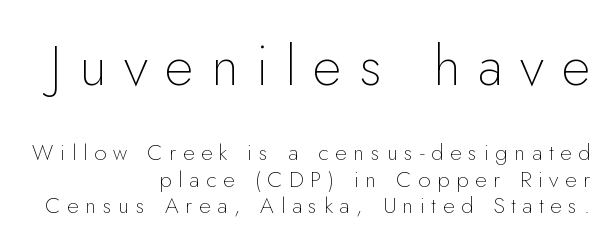
The image shows 56 px thin sans-serif type, upright; set right-aligned, line spacing 1.19x, unusually wide letter spacing (+0.31 em), not underlined; the first (top) block is 2.55x larger; low stroke contrast and a small x-height.
